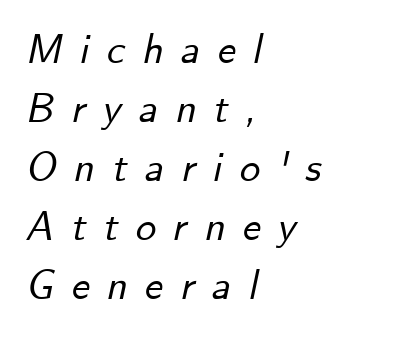
{"italic": "yes", "lean": "right", "slant_degrees": 12, "width": "normal", "stroke_contrast": "low", "x_height": "small", "monospaced": "no", "underline": "no", "align": "left", "line_spacing": "normal", "line_spacing_ratio": 1.44, "letter_spacing": "wide", "letter_spacing_em": 0.42, "glyph_px": 41}
